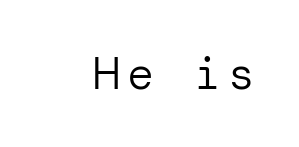
The image shows 45 px regular-weight sans-serif type, upright; set not underlined; low stroke contrast and a medium x-height.
